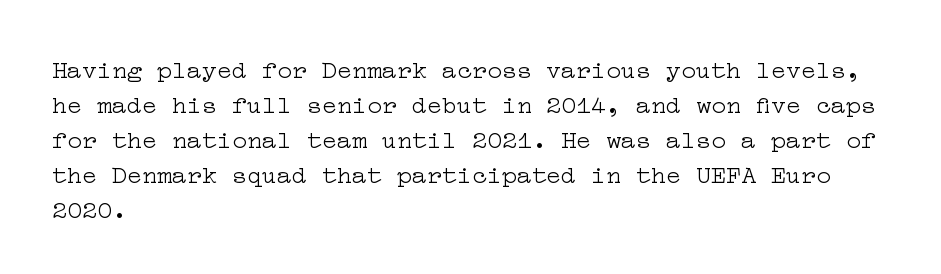
Nobody drew a line under any word here. The passage is arranged the way most books set body copy — flush left. Is the stroke heavy? The answer is a plain regular-or-lighter. Nobody touched the tracking dial on this one. A roman cut, with each character standing at attention. The space between consecutive lines is moderate.
